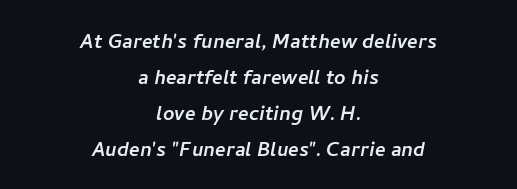
Anything drawn beneath the words? Only blank space. If you folded the block vertically in half, each line would mirror itself in length. The horizontal fit of the characters is conventional and even. Vertical spacing — default.
